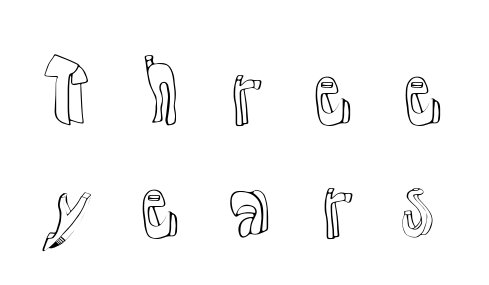
Q: Is the text italic (slanted)? A: No, it is upright.
Q: Is the text underlined? A: No.
Q: Is the spacing between letters normal or unusually wide? A: Unusually wide.
Q: Is the spacing between lines tight, normal or loose? A: Normal.
Q: Width (condensed, normal, or wide)? A: Normal.
Q: x-height? A: Medium.
Q: Monospaced? A: No.
